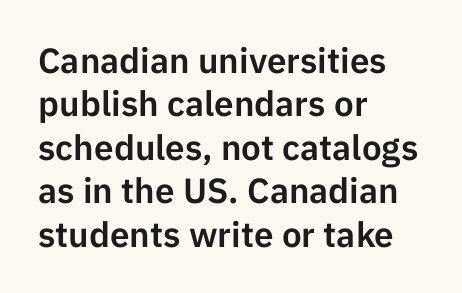
The image shows 35 px sans-serif type, upright; set left-aligned, line spacing 1.24x, normal letter spacing, not underlined; low stroke contrast and a medium x-height.
